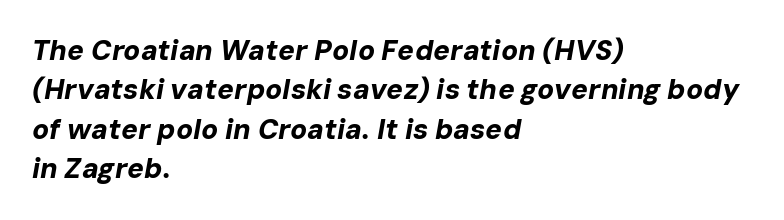
Glance below the letters and you will spot only blank space. Caption: standard tracking, unaltered. I'd describe the lettering as bold — thick and assertive. Does the copy run flush right? No — it runs flush left. Slant detected: the letters are inclined. Is this a fixed-width face? No — the glyphs have proportional, varying widths.
